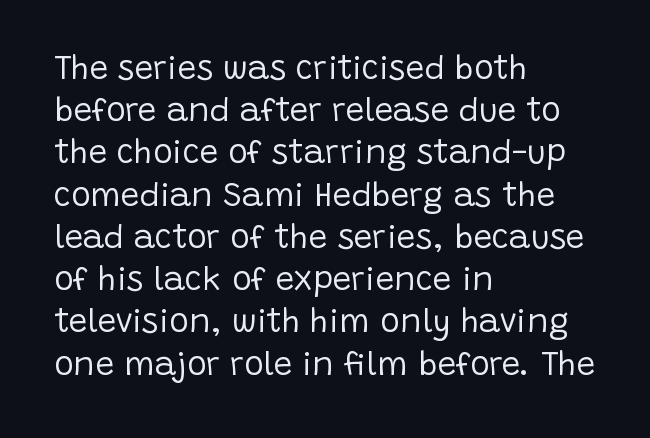
Underlining? Definitely not there. The font's upright variant was chosen for this text. The rendering keeps characters at their native spacing. These lines are set flush left with a ragged right edge. Rows of type keep a routine distance in the vertical direction.
